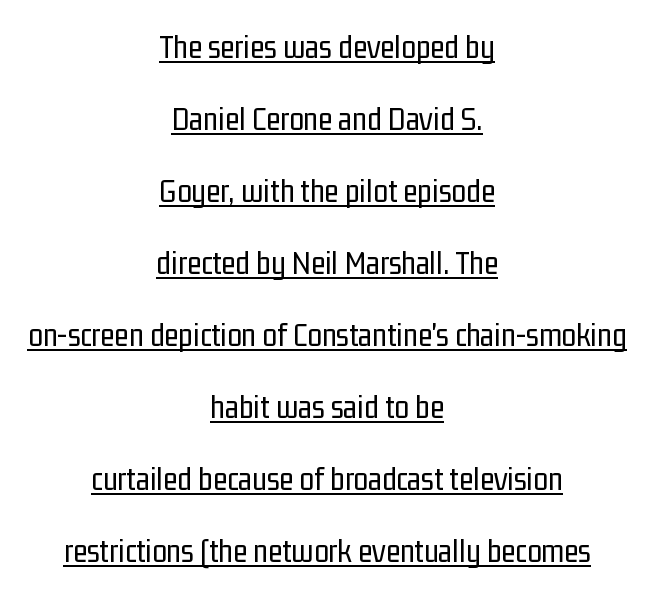
{"serif": "no", "italic": "no", "bold": "no", "weight": "regular", "width": "condensed", "stroke_contrast": "low", "x_height": "medium", "monospaced": "no", "underline": "yes", "align": "center", "line_spacing": "loose", "line_spacing_ratio": 2.18, "letter_spacing": "normal", "letter_spacing_em": 0.0, "glyph_px": 33}
